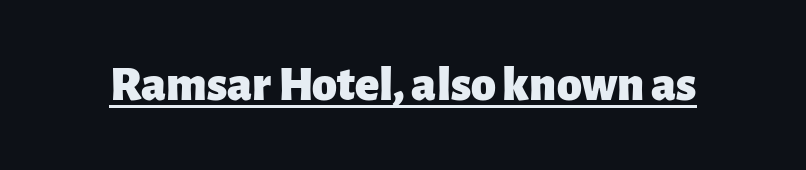
Q: Is the text bold? A: Yes.
Q: Is the text italic (slanted)? A: No, it is upright.
Q: Is the typeface a serif or a sans-serif typeface? A: Sans-serif.
Q: Is the text underlined? A: Yes.
Q: Is the spacing between letters normal or unusually wide? A: Normal.
Q: Width (condensed, normal, or wide)? A: Normal.
Q: Stroke contrast? A: Low.
Q: x-height? A: Medium.
Q: Monospaced? A: No.
